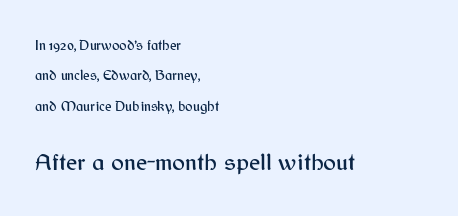
The image shows 24 px text type, upright; set left-aligned, loose line spacing (2.17x), normal letter spacing, not underlined; the second (bottom) block is 1.71x larger.
